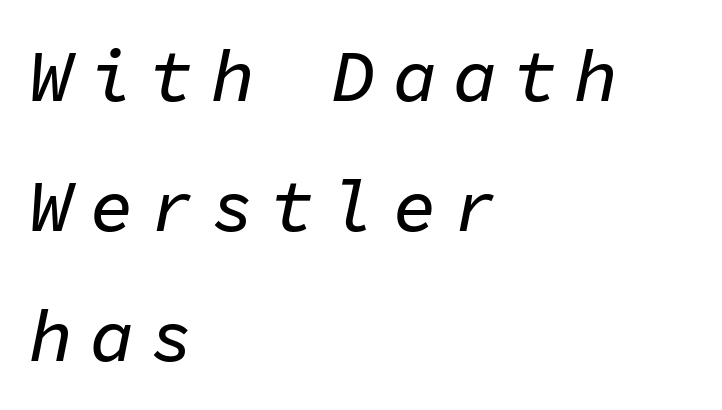
The image shows 73 px text type, italic (leaning right), monospaced; set left-aligned, line spacing 1.78x, unusually wide letter spacing (+0.23 em), not underlined; low stroke contrast and a medium x-height.
